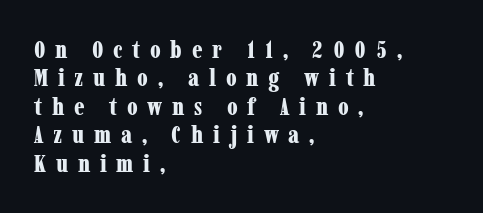
The image shows 25 px bold type, upright; set left-aligned, tight line spacing (1.14x), unusually wide letter spacing (+0.39 em), not underlined.
